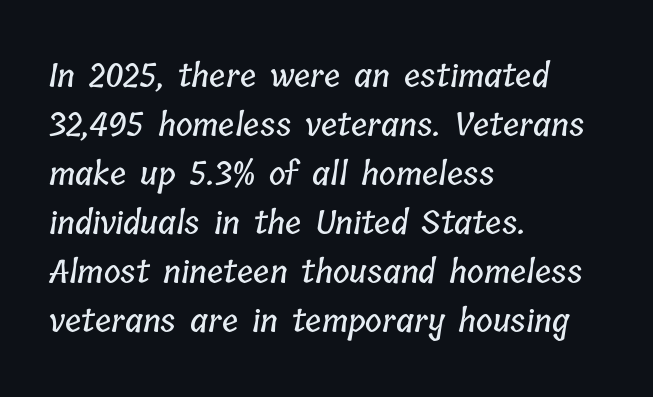
Is this a fixed-width face? No — the glyphs have proportional, varying widths. Whoever set this chose a conventional vertical rhythm. Honestly, there is no underline to notice here at all. Spacing between characters is what you'd get straight out of the box. Left-aligned paragraph, ragged on the right.
